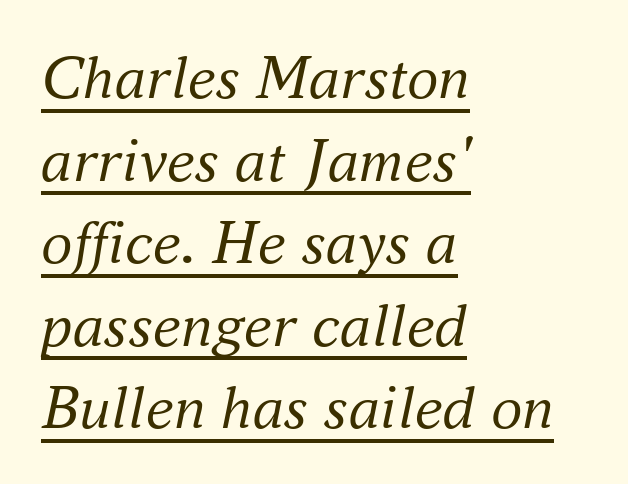
{"serif": "yes", "italic": "yes", "lean": "right", "slant_degrees": 16, "bold": "no", "weight": "regular", "width": "normal", "stroke_contrast": "medium", "x_height": "small", "monospaced": "no", "underline": "yes", "align": "left", "line_spacing": "normal", "line_spacing_ratio": 1.31, "letter_spacing": "normal", "letter_spacing_em": 0.0, "glyph_px": 63}
